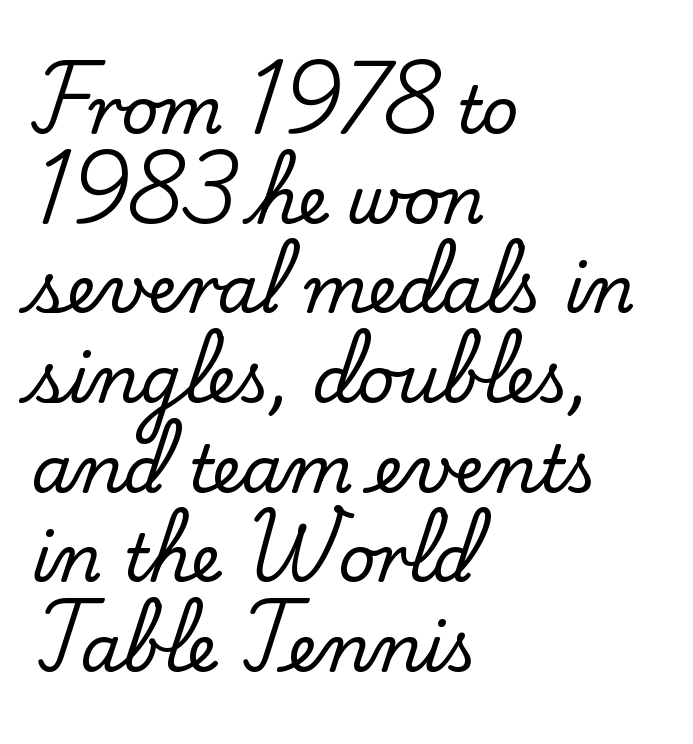
Q: Is the text italic (slanted)? A: Yes.
Q: Is the typeface a serif or a sans-serif typeface? A: Serif.
Q: Is the text underlined? A: No.
Q: How is the paragraph aligned? A: Left-aligned.
Q: Is the spacing between letters normal or unusually wide? A: Normal.
Q: Is the spacing between lines tight, normal or loose? A: Normal.
Q: Width (condensed, normal, or wide)? A: Normal.
Q: Stroke contrast? A: Low.
Q: x-height? A: Small.
Q: Monospaced? A: No.
